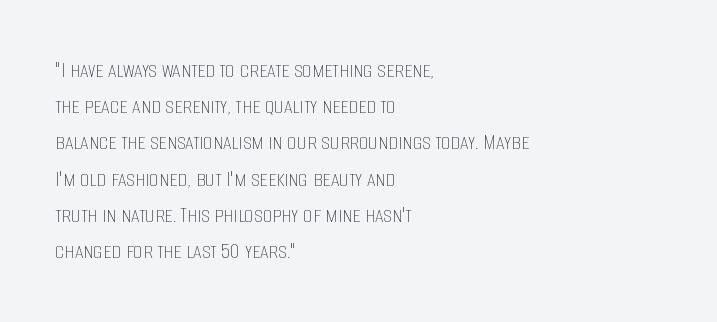
Default kerning and tracking; the words read as compact shapes. Tall strokes in this sample are plumb rather than angled. This rendering uses left alignment, leaving the right contour irregular. Students, observe: this is what conventionally led text looks like. Each stroke keeps to a modest, everyday thickness or less. Honestly, there is no underline to notice here at all.
